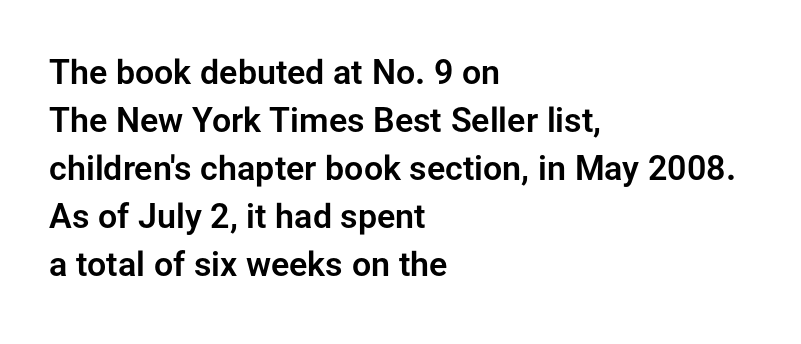
Do the characters align in a grid? No, the font is proportional. Tracking here is standard; glyphs follow each other at the usual distance. Type without underlining. Font category for this specimen: sans-serif. A student would call this left alignment; a typographer would say flush left, rag right.
